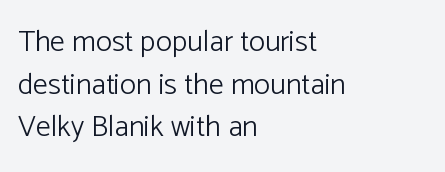
{"serif": "no", "italic": "no", "bold": "no", "weight": "light", "width": "normal", "stroke_contrast": "low", "x_height": "medium", "monospaced": "no", "underline": "no", "align": "left", "line_spacing": "normal", "line_spacing_ratio": 1.42, "letter_spacing": "normal", "letter_spacing_em": 0.0, "glyph_px": 30}
